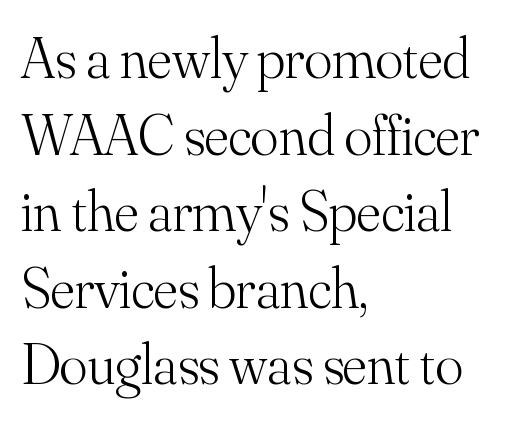
Q: Is the text bold? A: No.
Q: Is the text italic (slanted)? A: No, it is upright.
Q: Is the typeface a serif or a sans-serif typeface? A: Serif.
Q: Is the text underlined? A: No.
Q: How is the paragraph aligned? A: Left-aligned.
Q: Is the spacing between letters normal or unusually wide? A: Normal.
Q: Is the spacing between lines tight, normal or loose? A: Normal.
Q: Width (condensed, normal, or wide)? A: Normal.
Q: Stroke contrast? A: Medium.
Q: x-height? A: Small.
Q: Monospaced? A: No.
